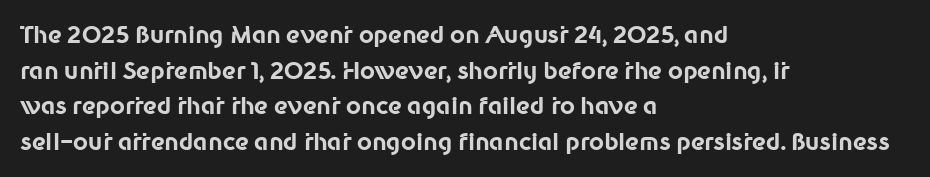
Q: Is the text bold? A: Yes.
Q: Is the text italic (slanted)? A: No, it is upright.
Q: Is the text underlined? A: No.
Q: How is the paragraph aligned? A: Left-aligned.
Q: Is the spacing between letters normal or unusually wide? A: Normal.
Q: Is the spacing between lines tight, normal or loose? A: Normal.
